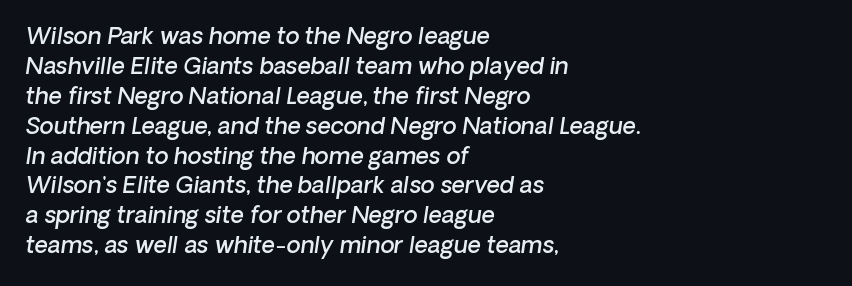
The image shows 23 px text type; set left-aligned, normal line spacing (1.3x), normal letter spacing, not underlined.
